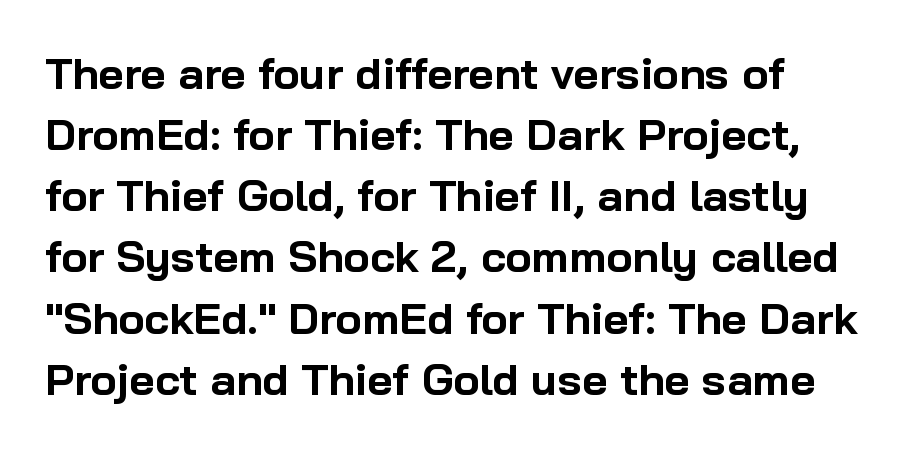
Q: Is the text bold? A: Yes.
Q: Is the text italic (slanted)? A: No, it is upright.
Q: Is the typeface a serif or a sans-serif typeface? A: Sans-serif.
Q: Is the text underlined? A: No.
Q: Is the spacing between letters normal or unusually wide? A: Normal.
Q: Is the spacing between lines tight, normal or loose? A: Normal.
Q: Width (condensed, normal, or wide)? A: Normal.
Q: Stroke contrast? A: Low.
Q: x-height? A: Medium.
Q: Monospaced? A: No.
